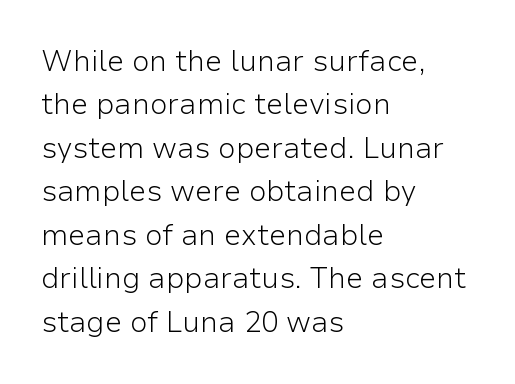
Q: Is the text bold? A: No.
Q: Is the text italic (slanted)? A: No, it is upright.
Q: Is the typeface a serif or a sans-serif typeface? A: Sans-serif.
Q: Is the text underlined? A: No.
Q: How is the paragraph aligned? A: Left-aligned.
Q: Is the spacing between letters normal or unusually wide? A: Normal.
Q: Is the spacing between lines tight, normal or loose? A: Normal.
Q: Width (condensed, normal, or wide)? A: Normal.
Q: Stroke contrast? A: Low.
Q: x-height? A: Medium.
Q: Monospaced? A: No.
